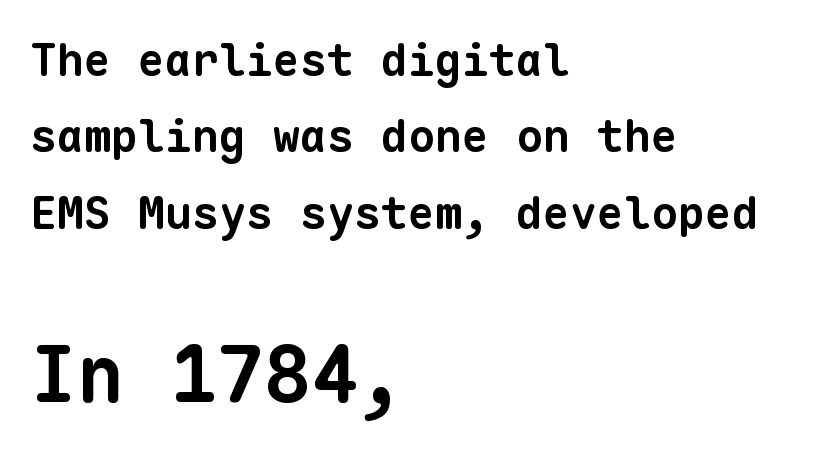
Q: Is the text bold? A: Yes.
Q: Is the typeface a serif or a sans-serif typeface? A: Sans-serif.
Q: Is the text underlined? A: No.
Q: How is the paragraph aligned? A: Left-aligned.
Q: Is the spacing between letters normal or unusually wide? A: Normal.
Q: Is the spacing between lines tight, normal or loose? A: Normal.
Q: Which block of text is set in a larger size, the first (top) or the second (bottom)? A: The second (bottom) one.
Q: Width (condensed, normal, or wide)? A: Normal.
Q: Stroke contrast? A: Low.
Q: x-height? A: Medium.
Q: Monospaced? A: Yes.
